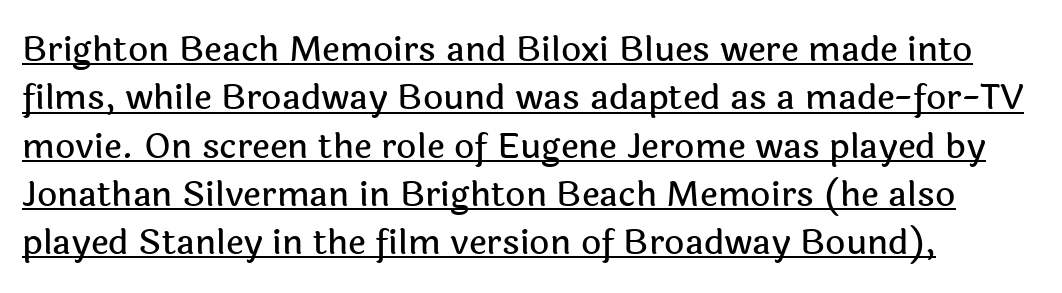
Ordinary non-slanted type is in use. Examine the stroke ends and you'll find no serifs. Spacing verdict: proportional, widths tailored to each character. Characters follow at the spacing the type designer built in.
